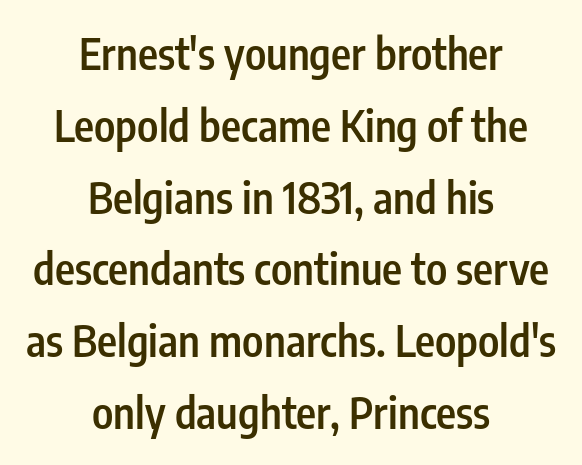
{"serif": "no", "italic": "no", "bold": "semi", "weight": "semibold", "width": "condensed", "stroke_contrast": "low", "x_height": "medium", "monospaced": "no", "underline": "no", "align": "center", "line_spacing": "normal", "line_spacing_ratio": 1.67, "letter_spacing": "normal", "letter_spacing_em": 0.0, "glyph_px": 43}
